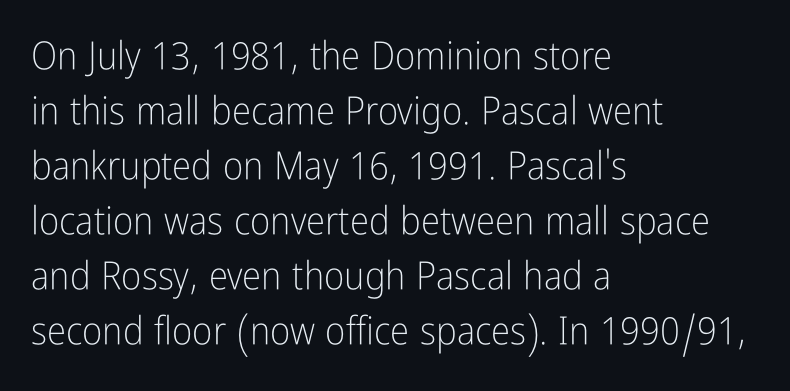
{"serif": "no", "italic": "no", "bold": "no", "weight": "light", "width": "condensed", "stroke_contrast": "low", "x_height": "medium", "monospaced": "no", "underline": "no", "align": "left", "line_spacing": "normal", "line_spacing_ratio": 1.41, "letter_spacing": "normal", "letter_spacing_em": 0.0, "glyph_px": 39}
